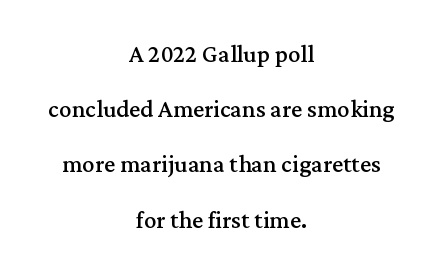
Typeset on center — no edge is straight. Just letters on the line, the space beneath them empty. The letters stand straight up with perfectly vertical stems. No extra ink here — the face is not bold.
